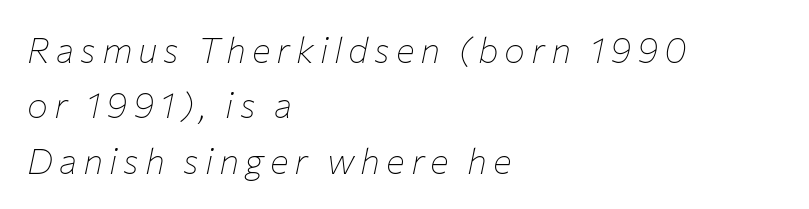
The image shows 35 px thin type, italic (leaning right); set left-aligned, normal line spacing (1.58x), not underlined; low stroke contrast and a medium x-height.
